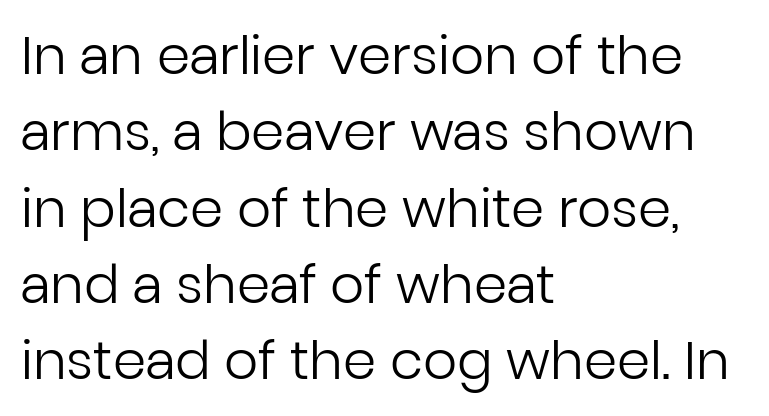
Q: Is the text bold? A: No.
Q: Is the text italic (slanted)? A: No, it is upright.
Q: Is the typeface a serif or a sans-serif typeface? A: Sans-serif.
Q: Is the text underlined? A: No.
Q: How is the paragraph aligned? A: Left-aligned.
Q: Is the spacing between letters normal or unusually wide? A: Normal.
Q: Is the spacing between lines tight, normal or loose? A: Normal.
Q: Width (condensed, normal, or wide)? A: Normal.
Q: Stroke contrast? A: Low.
Q: x-height? A: Medium.
Q: Monospaced? A: No.
